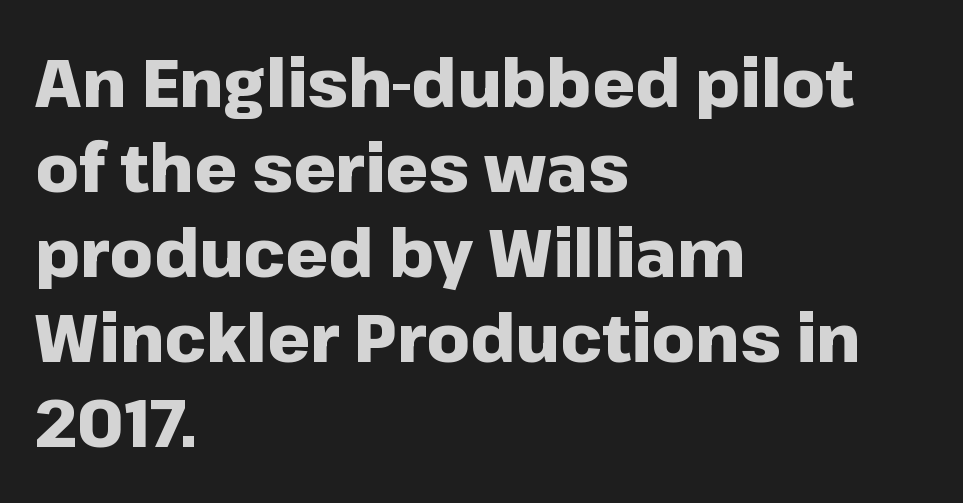
Q: Is the text bold? A: Yes.
Q: Is the text italic (slanted)? A: No, it is upright.
Q: Is the typeface a serif or a sans-serif typeface? A: Sans-serif.
Q: Is the text underlined? A: No.
Q: How is the paragraph aligned? A: Left-aligned.
Q: Is the spacing between letters normal or unusually wide? A: Normal.
Q: Is the spacing between lines tight, normal or loose? A: Normal.
Q: Width (condensed, normal, or wide)? A: Normal.
Q: Stroke contrast? A: Low.
Q: x-height? A: Medium.
Q: Monospaced? A: No.
